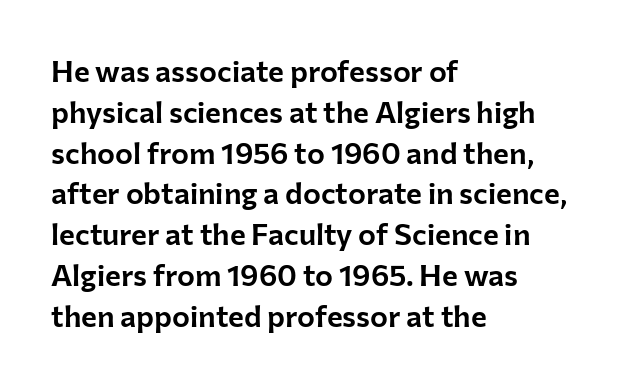
Spacing verdict: proportional, widths tailored to each character. The tracking reads as untouched default to a designer's eye. The vertical gap from one line to the next is medium. Compared with a centered layout, this one pins lines to the left instead. The strip under each line holds only bare page.
